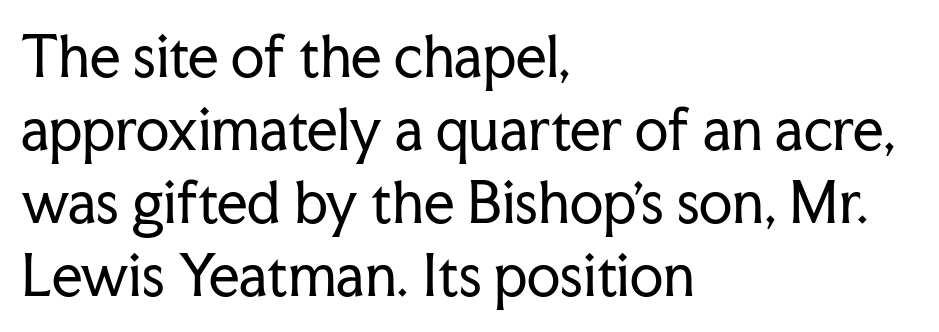
A typesetter would label this face a serif. A typesetter would mark this as roman, not italic. No word sits above an underline. A normal amount of white space separates one row of letters from the next.
